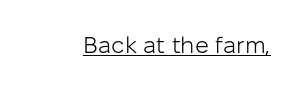
{"italic": "no", "bold": "no", "underline": "yes", "letter_spacing": "normal", "letter_spacing_em": 0.0, "glyph_px": 23}
